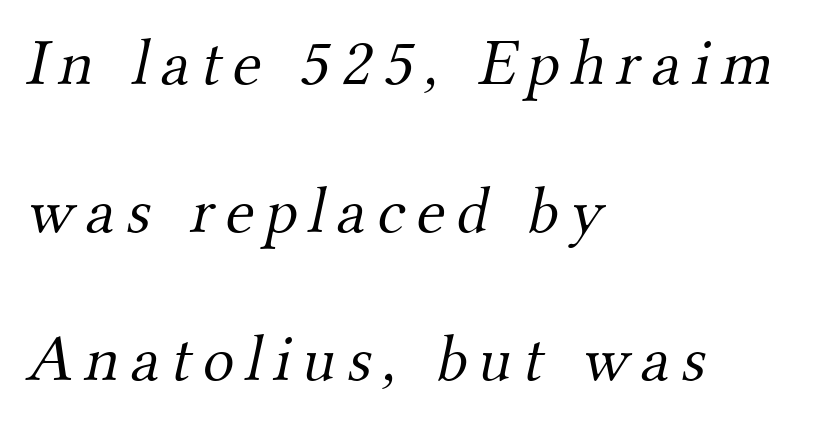
The image shows 66 px light serif type; set left-aligned, loose line spacing (2.24x), not underlined; medium stroke contrast and a small x-height.
